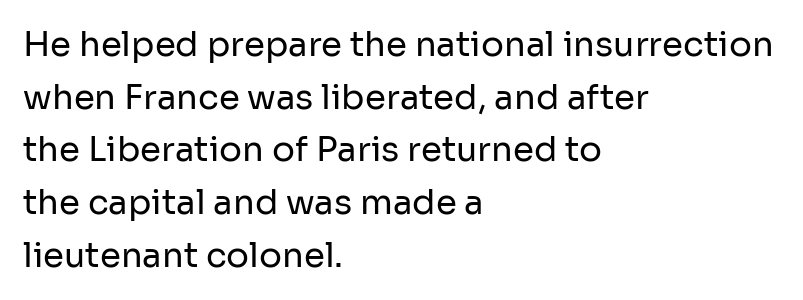
Q: Is the text bold? A: No.
Q: Is the text italic (slanted)? A: No, it is upright.
Q: Is the typeface a serif or a sans-serif typeface? A: Sans-serif.
Q: Is the text underlined? A: No.
Q: How is the paragraph aligned? A: Left-aligned.
Q: Is the spacing between letters normal or unusually wide? A: Normal.
Q: Is the spacing between lines tight, normal or loose? A: Normal.
Q: Width (condensed, normal, or wide)? A: Normal.
Q: Stroke contrast? A: Low.
Q: x-height? A: Medium.
Q: Monospaced? A: No.
